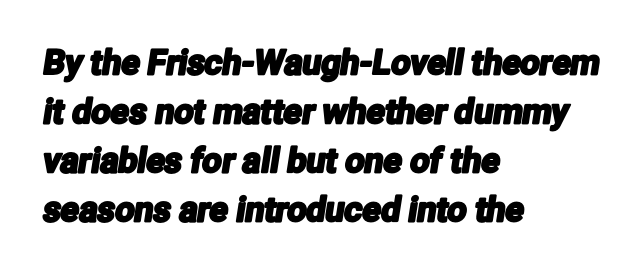
{"serif": "no", "width": "condensed", "stroke_contrast": "low", "x_height": "medium", "monospaced": "no", "underline": "no", "align": "left", "line_spacing": "normal", "line_spacing_ratio": 1.44, "letter_spacing": "normal", "letter_spacing_em": 0.0, "glyph_px": 34}
